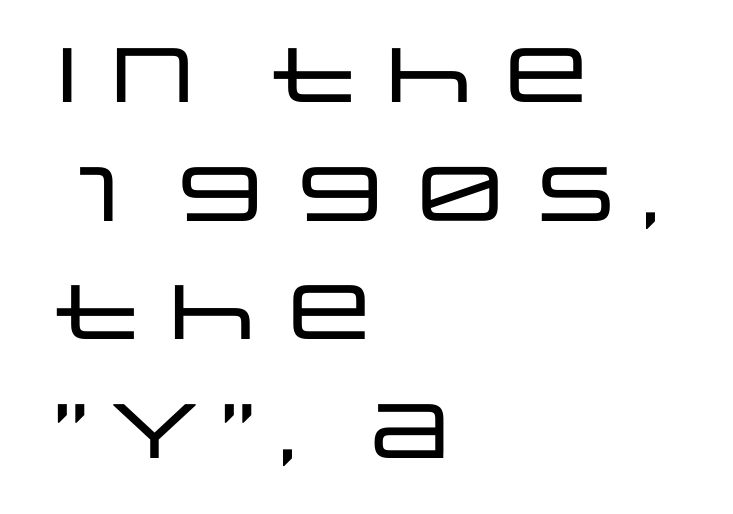
{"serif": "no", "italic": "no", "width": "wide", "stroke_contrast": "low", "x_height": "large", "monospaced": "no", "underline": "no", "align": "left", "line_spacing": "normal", "line_spacing_ratio": 1.54, "letter_spacing": "normal", "letter_spacing_em": 0.0, "glyph_px": 77}
